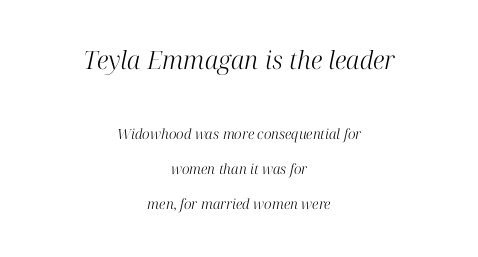
Q: Is the text bold? A: No.
Q: Is the text italic (slanted)? A: Yes, it leans right by about 12 degrees.
Q: Is the text underlined? A: No.
Q: How is the paragraph aligned? A: Centered.
Q: Is the spacing between letters normal or unusually wide? A: Normal.
Q: Is the spacing between lines tight, normal or loose? A: Loose.
Q: Which block of text is set in a larger size, the first (top) or the second (bottom)? A: The first (top) one.
